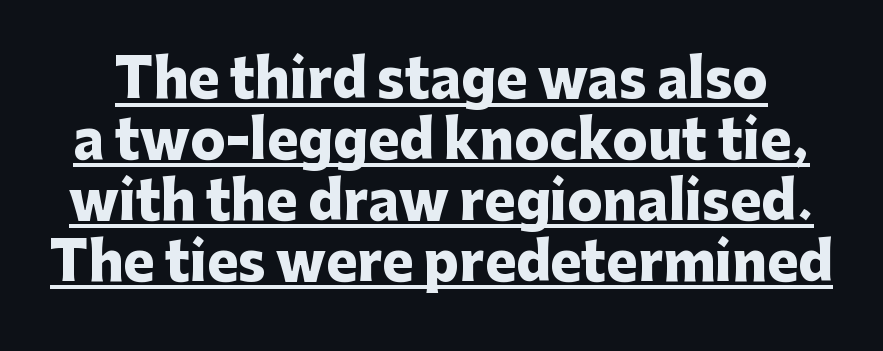
The image shows 52 px heavy sans-serif type, upright; set line spacing 1.17x, normal letter spacing, underlined; low stroke contrast and a medium x-height.
